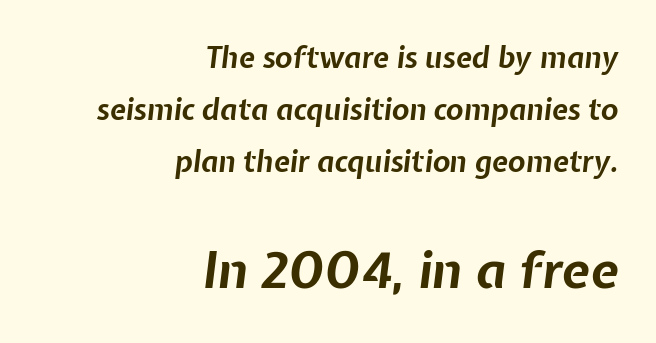
Q: Is the text bold? A: Yes.
Q: Is the text italic (slanted)? A: Yes, it leans right by about 7 degrees.
Q: Is the text underlined? A: No.
Q: How is the paragraph aligned? A: Right-aligned.
Q: Is the spacing between letters normal or unusually wide? A: Normal.
Q: Which block of text is set in a larger size, the first (top) or the second (bottom)? A: The second (bottom) one.
Q: Width (condensed, normal, or wide)? A: Normal.
Q: Stroke contrast? A: Low.
Q: x-height? A: Medium.
Q: Monospaced? A: No.
